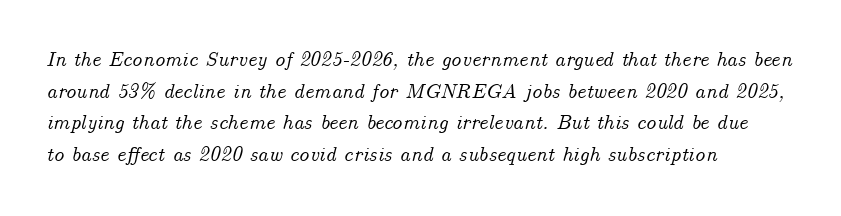
The image shows 21 px text type, italic (leaning right); set left-aligned, normal line spacing (1.51x), normal letter spacing, not underlined.
